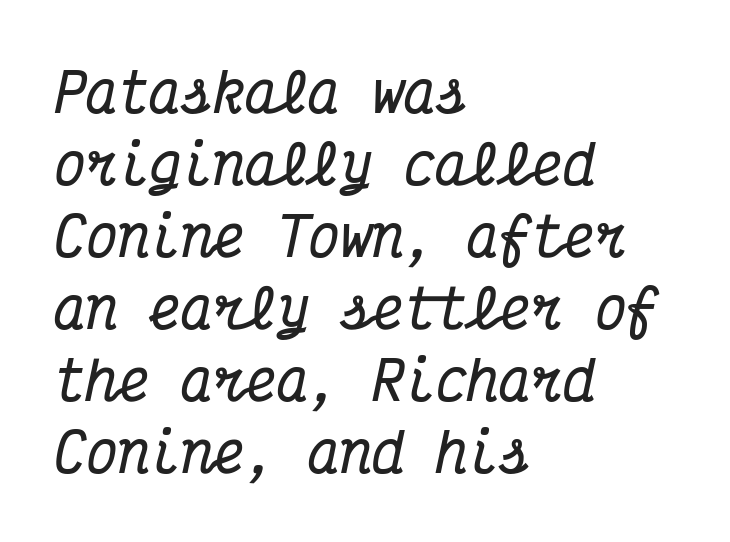
Anything drawn beneath the words? Only blank space. Leading: standard. A typesetter would call this monospace, since all characters share one set width. Observe the ordinary spacing: letters are neighbours, not strangers. Horizontal alignment here is leftward, the default for most running prose. The face used here has a pronounced slope to its letters.
